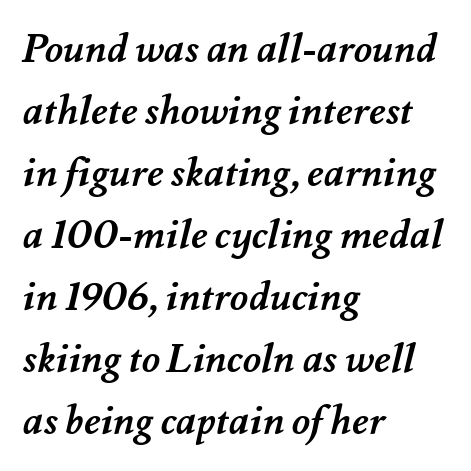
The image shows 40 px semibold type; set left-aligned, normal line spacing (1.55x), normal letter spacing, not underlined; medium stroke contrast and a small x-height.
